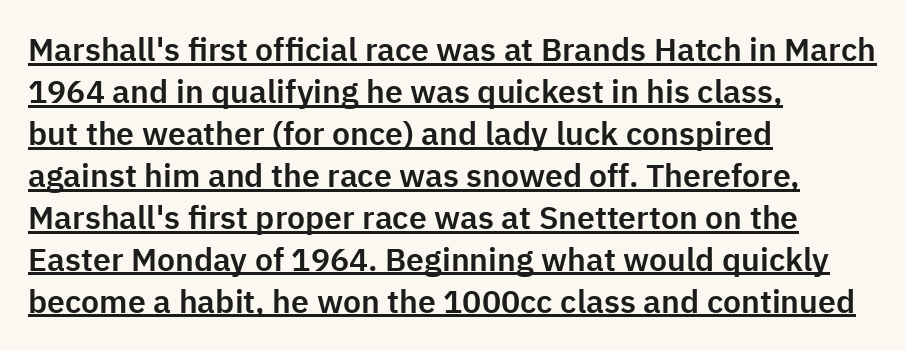
The lines sit at an ordinary, default distance from one another. To sum up the face: it is a sans, with no serifs. The specimen reads as upright at a glance. Honestly, the letter spacing is just normal — you wouldn't notice it. Do the characters align in a grid? No, the font is proportional.
